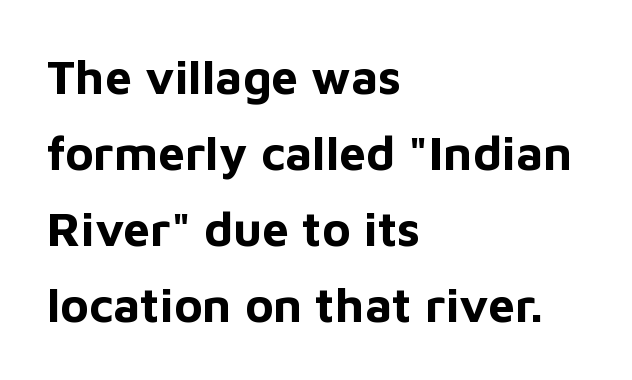
Q: Is the text bold? A: Yes.
Q: Is the text italic (slanted)? A: No, it is upright.
Q: Is the typeface a serif or a sans-serif typeface? A: Sans-serif.
Q: Is the text underlined? A: No.
Q: How is the paragraph aligned? A: Left-aligned.
Q: Is the spacing between letters normal or unusually wide? A: Normal.
Q: Is the spacing between lines tight, normal or loose? A: Normal.
Q: Width (condensed, normal, or wide)? A: Normal.
Q: Stroke contrast? A: Low.
Q: x-height? A: Medium.
Q: Monospaced? A: No.
